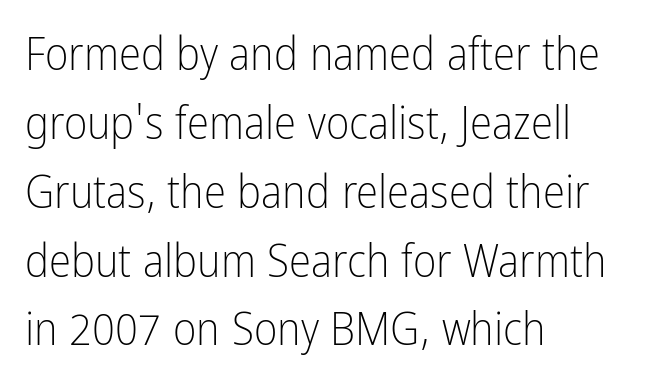
{"serif": "no", "italic": "no", "bold": "no", "weight": "light", "width": "condensed", "stroke_contrast": "low", "x_height": "medium", "monospaced": "no", "underline": "no", "align": "left", "line_spacing": "normal", "line_spacing_ratio": 1.53, "letter_spacing": "normal", "letter_spacing_em": 0.0, "glyph_px": 45}
